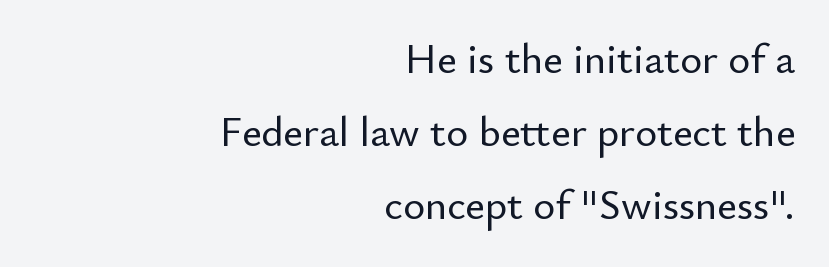
Teacher's note: observe the even right margin — that is flush-right alignment. The line texture is even and compact thanks to regular tracking. Posture: vertical. Serifs: no, the terminals of the letterforms are clean.
